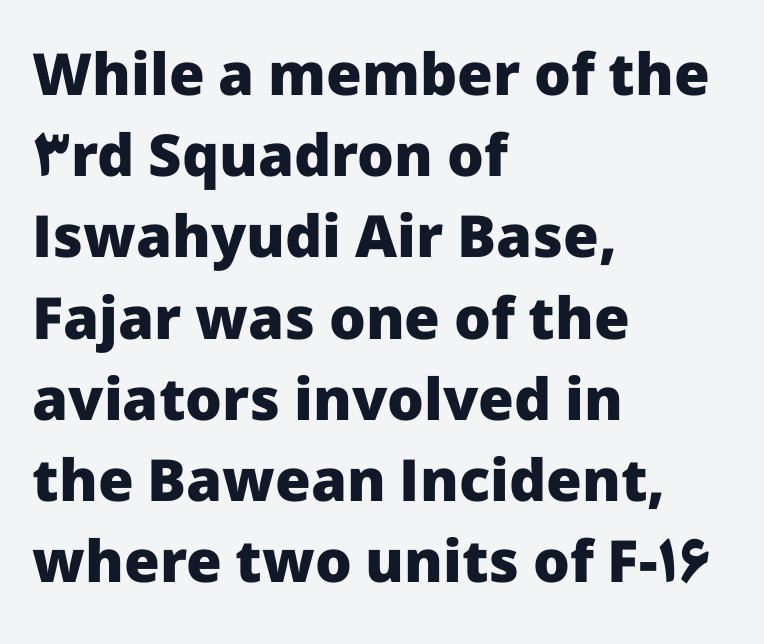
{"serif": "no", "italic": "no", "bold": "yes", "weight": "heavy", "width": "normal", "stroke_contrast": "low", "x_height": "medium", "monospaced": "no", "underline": "no", "align": "left", "line_spacing": "normal", "line_spacing_ratio": 1.4, "letter_spacing": "normal", "letter_spacing_em": 0.0, "glyph_px": 58}
